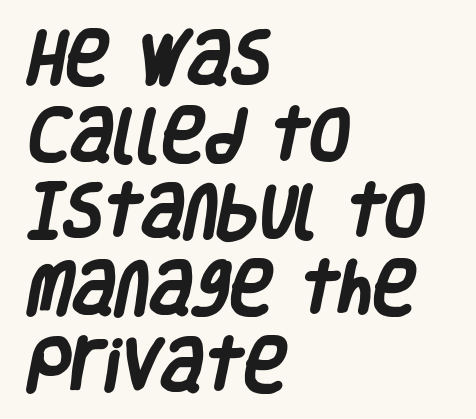
The image shows 59 px heavy, condensed sans-serif type; set left-aligned, normal line spacing (1.3x), normal letter spacing, not underlined; low stroke contrast and a large x-height.
